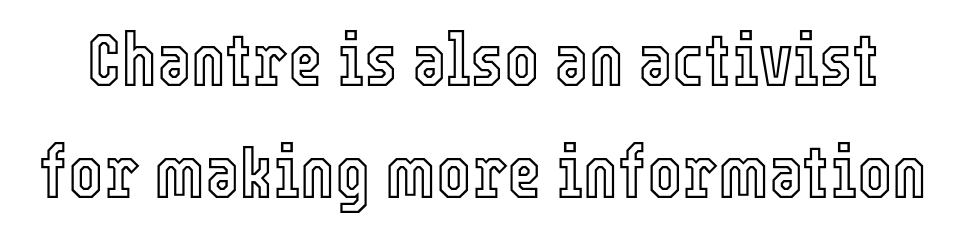
The image shows 74 px condensed type, upright; set normal line spacing (1.51x), normal letter spacing, not underlined; a medium x-height.
